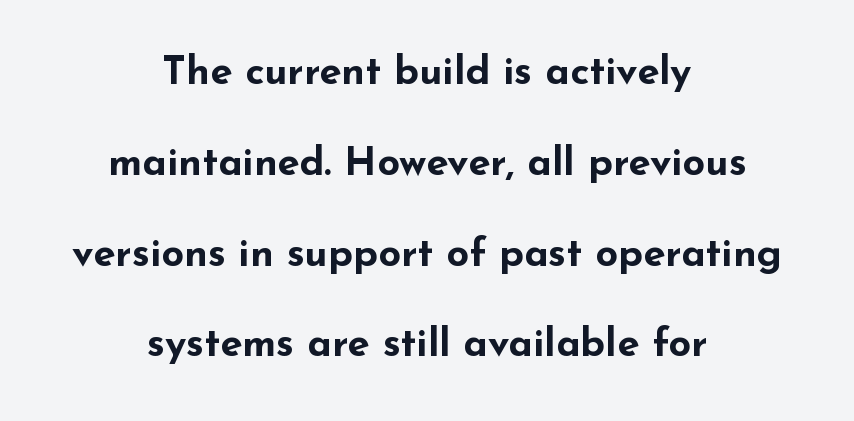
Successive baselines arrive slowly, with a big drop between each. Caption: standard tracking, unaltered. You could not count columns in this text — the font is proportionally spaced. Check under the words: just untouched page.
